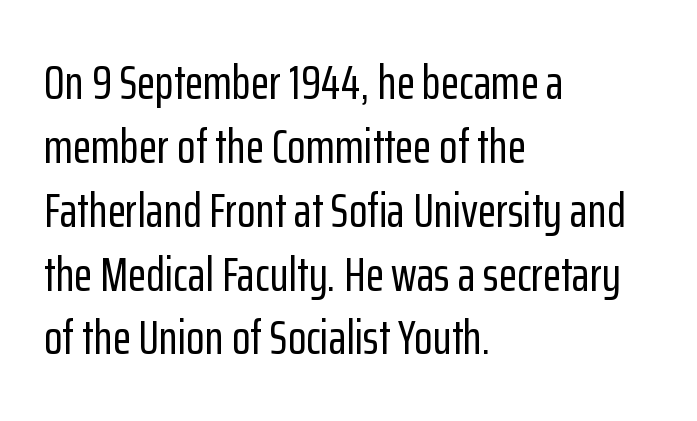
One-word summary of the alignment: left. Examine the stroke ends and you'll find no serifs. The type sits square on the baseline with zero lean. Letter spacing: default. Students, observe: this is what conventionally led text looks like.
